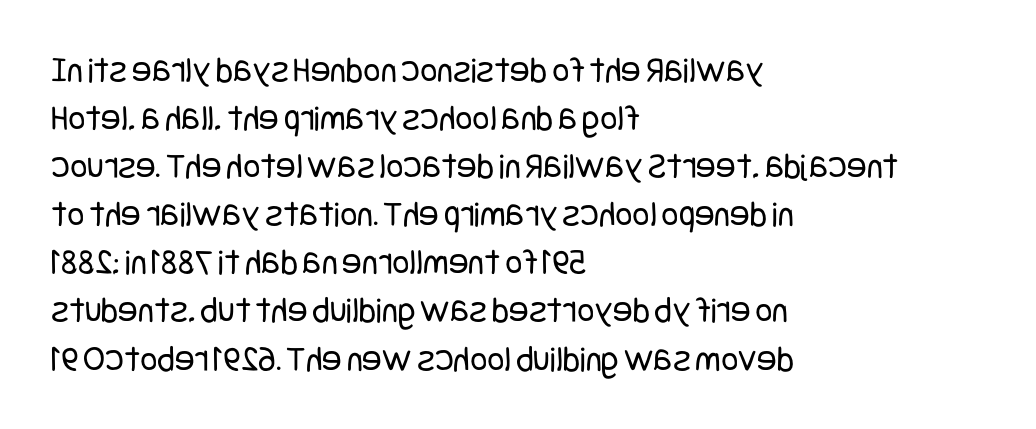
Classification — sans serif. Every stem runs plumb, perpendicular to the baseline. Stroke mass is kept to a normal reading level or below. A normal amount of white space separates one row of letters from the next.
